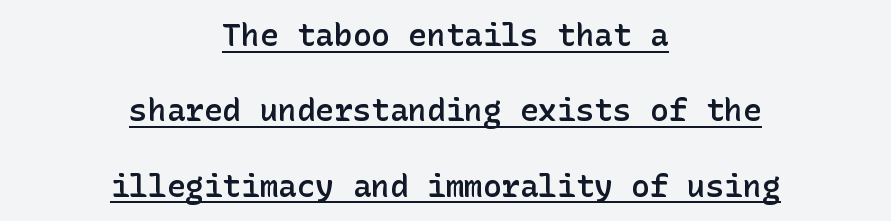
Q: Is the text bold? A: Semi-bold.
Q: Is the text italic (slanted)? A: No, it is upright.
Q: Is the typeface a serif or a sans-serif typeface? A: Sans-serif.
Q: Is the text underlined? A: Yes.
Q: How is the paragraph aligned? A: Centered.
Q: Is the spacing between letters normal or unusually wide? A: Normal.
Q: Is the spacing between lines tight, normal or loose? A: Loose.
Q: Width (condensed, normal, or wide)? A: Normal.
Q: Stroke contrast? A: Low.
Q: x-height? A: Medium.
